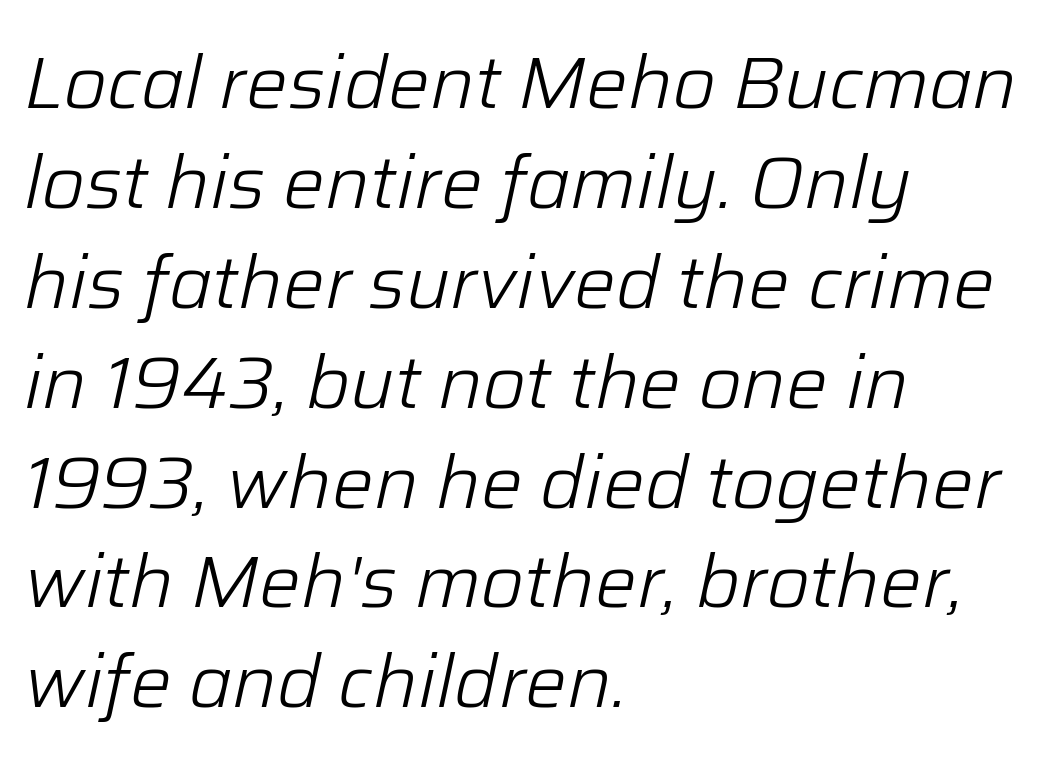
The rendering applies a slant to the glyphs. Default kerning and tracking; the words read as compact shapes. This sample has the flowing, uneven cadence of proportional lettering. Just letters on the line, the space beneath them empty.
